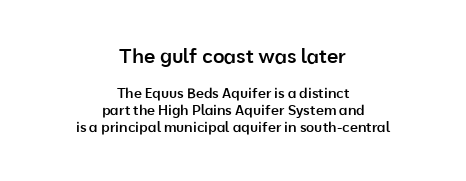
{"italic": "no", "bold": "semi", "underline": "no", "align": "center", "line_spacing_ratio": 1.21, "letter_spacing": "normal", "letter_spacing_em": 0.0, "larger_block": "first", "size_ratio": 1.43, "glyph_px": 20}
